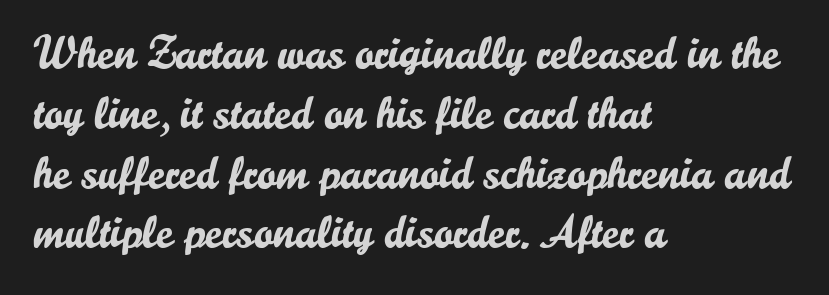
Descenders hang freely into open space. This rendering leaves character spacing at its baseline value. All the whitespace from short lines collects on the right. Each letter's strokes conclude bluntly, with no projecting serifs.
